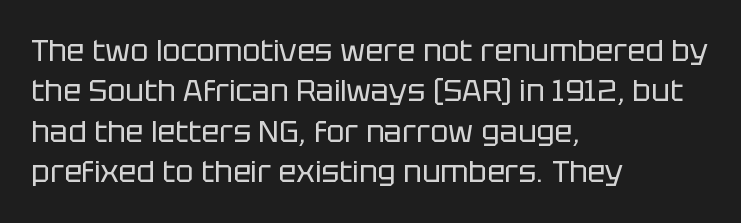
Q: Is the text bold? A: No.
Q: Is the text italic (slanted)? A: No, it is upright.
Q: Is the typeface a serif or a sans-serif typeface? A: Sans-serif.
Q: Is the text underlined? A: No.
Q: How is the paragraph aligned? A: Left-aligned.
Q: Is the spacing between letters normal or unusually wide? A: Normal.
Q: Is the spacing between lines tight, normal or loose? A: Normal.
Q: Width (condensed, normal, or wide)? A: Normal.
Q: Stroke contrast? A: Low.
Q: x-height? A: Large.
Q: Monospaced? A: No.
